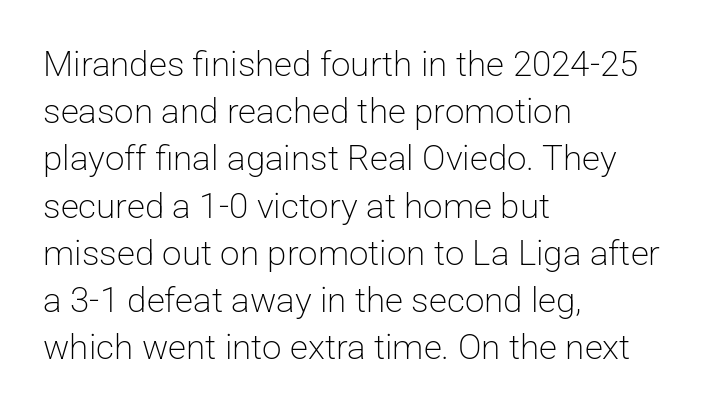
The image shows 35 px light sans-serif type, upright; set left-aligned, normal line spacing (1.35x), normal letter spacing, not underlined; low stroke contrast and a medium x-height.
